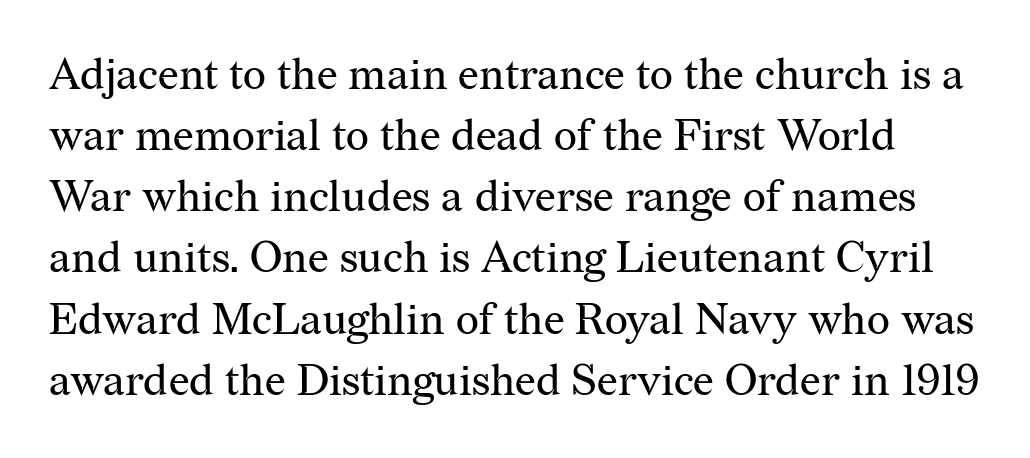
The zone under the glyphs is completely vacant. Is the letter spacing exaggerated? No — it looks like the ordinary default. Look at the bottom of the vertical strokes: they flare into serifs here. Quick note: not italic, upright. Compared with typical paragraphs, the rows here are spaced about the same.
